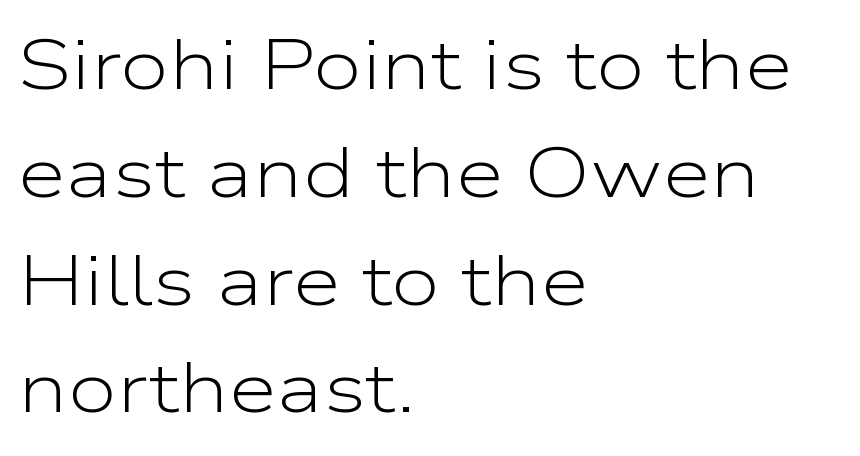
The image shows 70 px light, wide sans-serif type, upright; set left-aligned, normal line spacing (1.54x), normal letter spacing, not underlined; low stroke contrast and a medium x-height.
